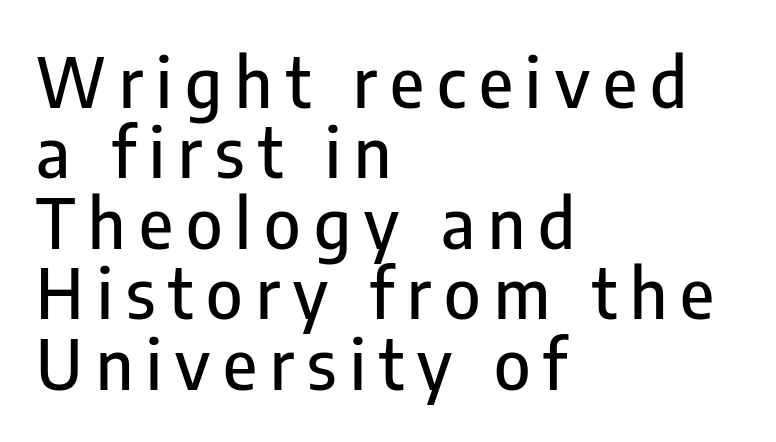
The image shows 69 px condensed sans-serif type, upright; set left-aligned, tight line spacing (1.02x), not underlined; low stroke contrast and a medium x-height.
